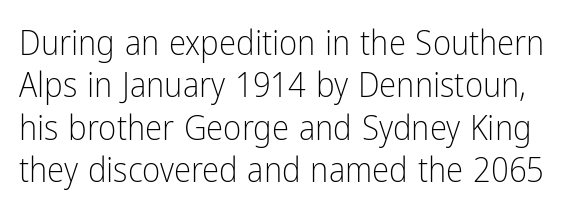
Q: Is the text bold? A: No.
Q: Is the text italic (slanted)? A: No, it is upright.
Q: Is the typeface a serif or a sans-serif typeface? A: Sans-serif.
Q: Is the text underlined? A: No.
Q: Is the spacing between letters normal or unusually wide? A: Normal.
Q: Width (condensed, normal, or wide)? A: Condensed.
Q: Stroke contrast? A: Low.
Q: x-height? A: Medium.
Q: Monospaced? A: No.
